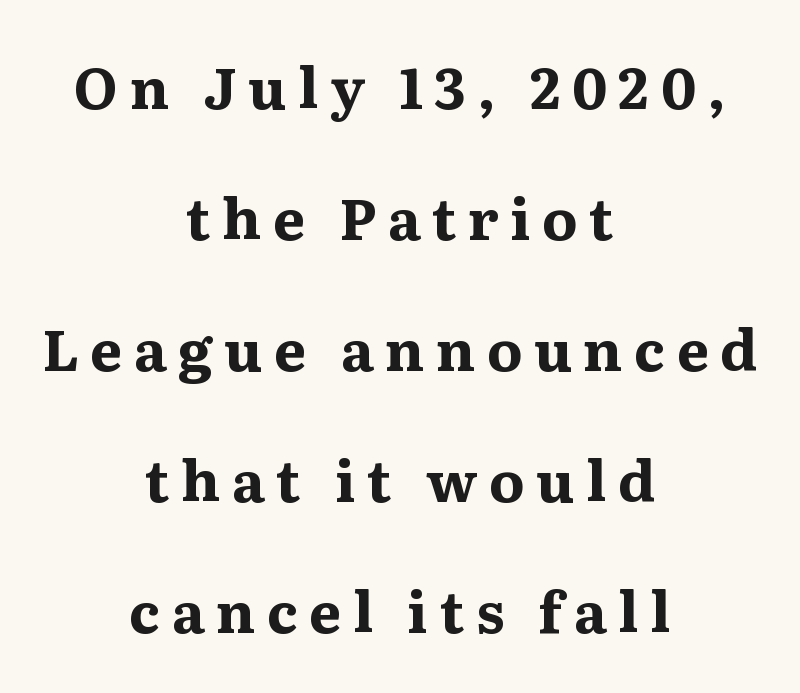
Q: Is the text bold? A: Yes.
Q: Is the text italic (slanted)? A: No, it is upright.
Q: Is the typeface a serif or a sans-serif typeface? A: Serif.
Q: Is the text underlined? A: No.
Q: How is the paragraph aligned? A: Centered.
Q: Is the spacing between letters normal or unusually wide? A: Unusually wide.
Q: Is the spacing between lines tight, normal or loose? A: Loose.
Q: Width (condensed, normal, or wide)? A: Normal.
Q: Stroke contrast? A: Medium.
Q: x-height? A: Medium.
Q: Monospaced? A: No.
